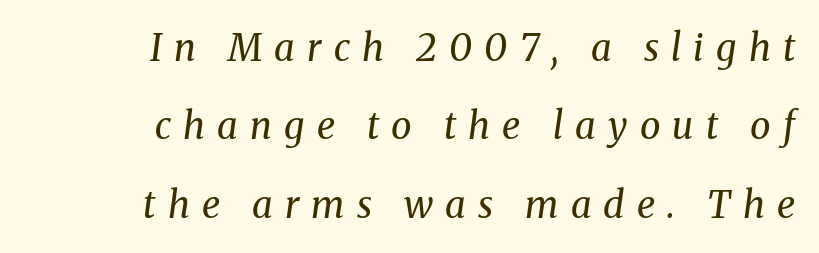
The image shows 37 px regular-weight serif type, italic (leaning right); set right-aligned, loose line spacing (2.12x), unusually wide letter spacing (+0.33 em), not underlined; medium stroke contrast and a medium x-height.
